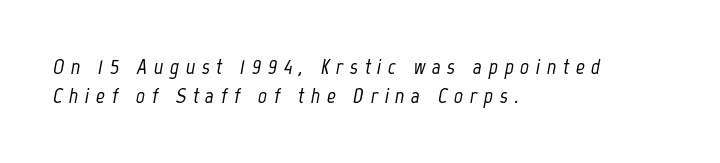
The image shows 22 px text type, italic (leaning right); set left-aligned, normal line spacing (1.32x), unusually wide letter spacing (+0.3 em), not underlined.
